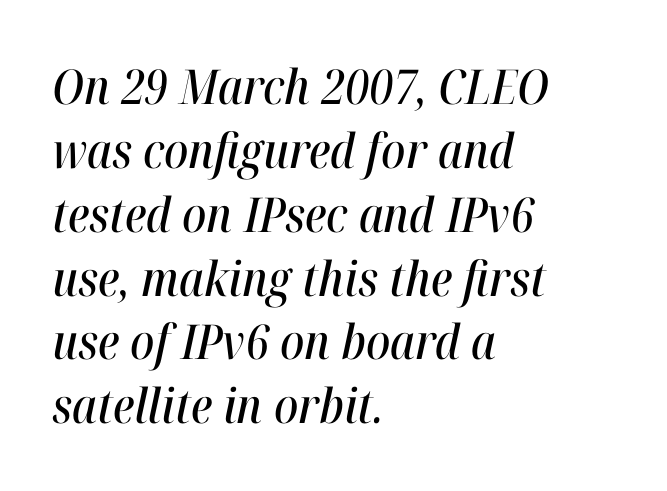
{"italic": "yes", "lean": "right", "slant_degrees": 12, "width": "condensed", "stroke_contrast": "high", "x_height": "medium", "monospaced": "no", "underline": "no", "align": "left", "line_spacing": "normal", "line_spacing_ratio": 1.33, "letter_spacing": "normal", "letter_spacing_em": 0.0, "glyph_px": 48}
